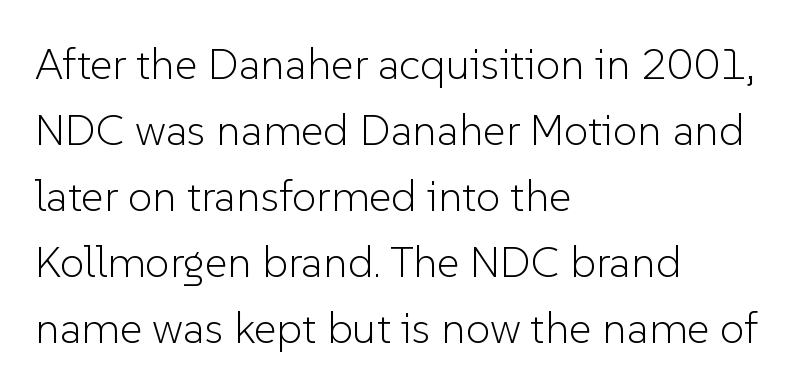
{"serif": "no", "italic": "no", "bold": "no", "weight": "light", "width": "normal", "stroke_contrast": "low", "x_height": "medium", "monospaced": "no", "underline": "no", "align": "left", "line_spacing": "normal", "line_spacing_ratio": 1.5, "letter_spacing": "normal", "letter_spacing_em": 0.0, "glyph_px": 44}
